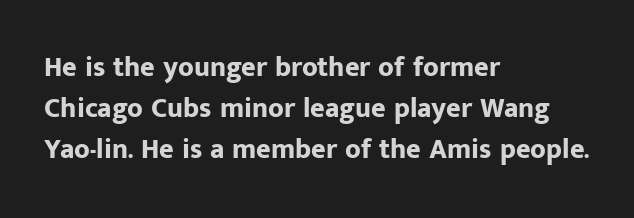
Serifs: no, the terminals of the letterforms are clean. Thick stems and heavy bowls — unmistakably bold. Italic? Not at all — the glyphs are vertical. Words appear dense and cohesive because spacing is normal. Underlining? Definitely not there.
